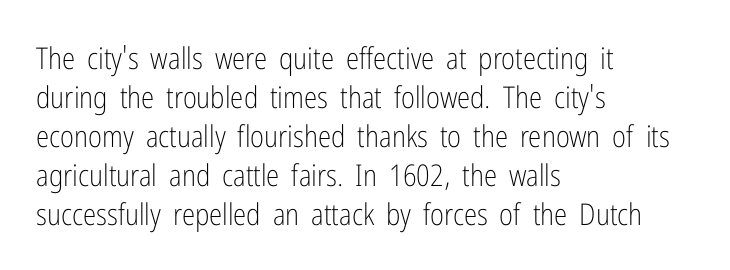
Q: Is the text bold? A: No.
Q: Is the text italic (slanted)? A: No, it is upright.
Q: Is the typeface a serif or a sans-serif typeface? A: Sans-serif.
Q: Is the text underlined? A: No.
Q: How is the paragraph aligned? A: Left-aligned.
Q: Is the spacing between letters normal or unusually wide? A: Normal.
Q: Is the spacing between lines tight, normal or loose? A: Normal.
Q: Width (condensed, normal, or wide)? A: Condensed.
Q: Stroke contrast? A: Low.
Q: x-height? A: Medium.
Q: Monospaced? A: No.
